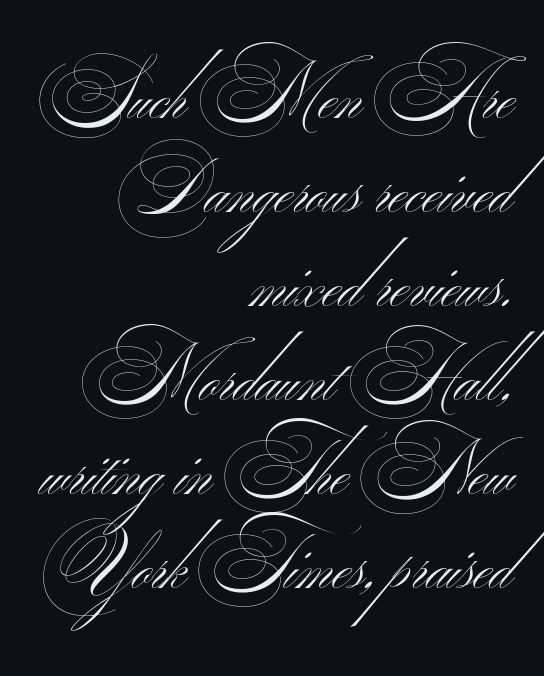
Q: Is the text bold? A: No.
Q: Is the typeface a serif or a sans-serif typeface? A: Sans-serif.
Q: Is the text underlined? A: No.
Q: How is the paragraph aligned? A: Right-aligned.
Q: Is the spacing between letters normal or unusually wide? A: Normal.
Q: Width (condensed, normal, or wide)? A: Wide.
Q: Stroke contrast? A: Medium.
Q: Monospaced? A: No.
